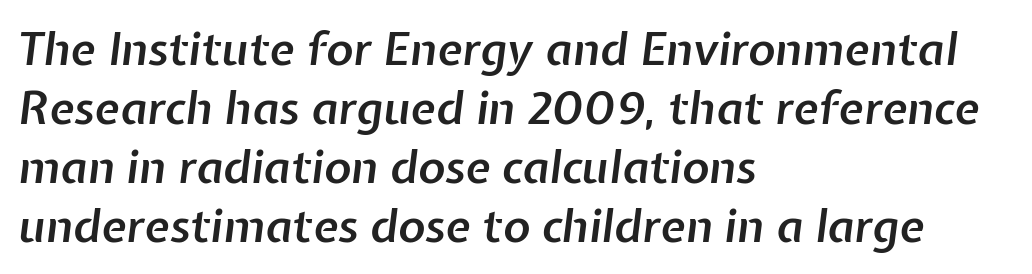
Look at the stroke-to-counter ratio: somewhat heavy, a semibold. In terms of leading, this rendering sits right in the middle. Note the varied advance widths — an 'i' is clearly narrower than an 'm'. Short note: letters normally spaced. This sample is left-justified, so line endings fall wherever the words run out.
